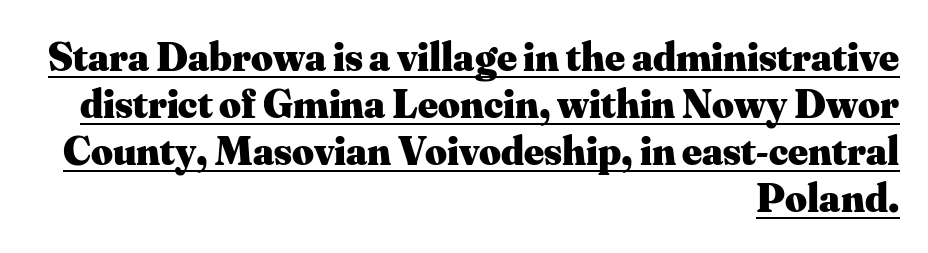
Letterform terminals end in serifs throughout the passage. Descenders here cross a horizontal rule under the line. The line texture is even and compact thanks to regular tracking. Pretty heavy lettering here — definitely bold. All the whitespace from short lines collects on the left.
